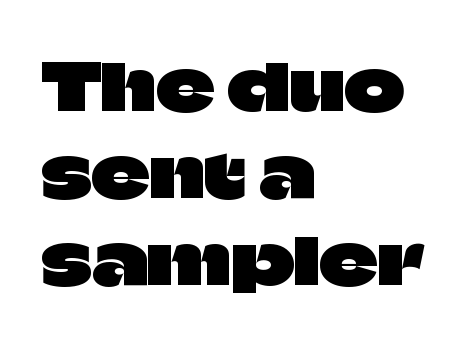
The letters stand upright; this is a roman face. To sum up the face: it is a sans, with no serifs. Short note: letters normally spaced. The letters advance in unequal steps, a hallmark of proportional type. Vertical spacing — default. Anything drawn beneath the words? Only blank space.
